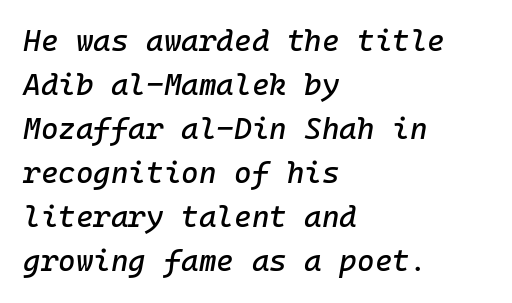
Words appear dense and cohesive because spacing is normal. Slanted lettering throughout. Alignment: flush left. Underlining? Definitely not there. Does the leading feel generous? No, just average. This sample has the even, mechanical cadence of fixed-width lettering.
